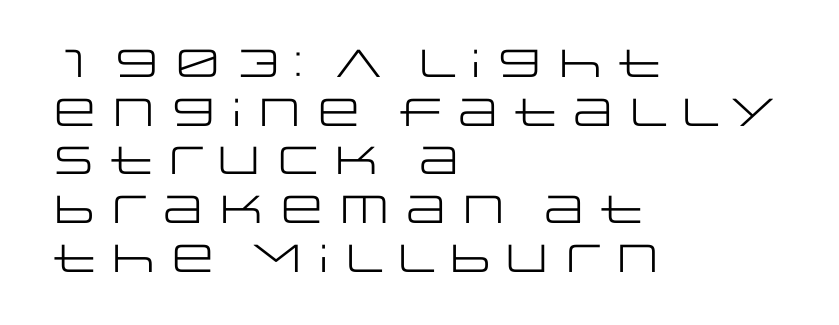
Compared with a typical body face, this is equally light or lighter still. Only glyphs here, with clear space below each row. Each line starts at the same left margin while the right side varies. Proportional: the letters do not fall into vertical columns.
